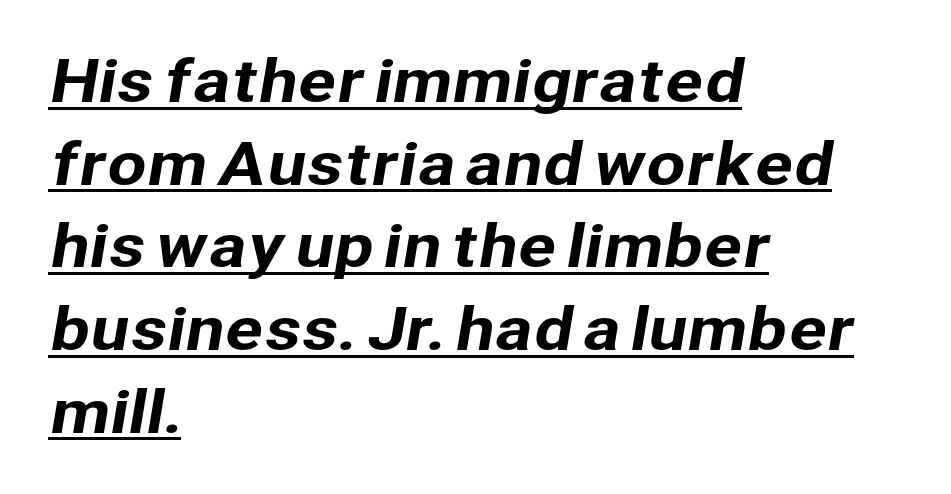
{"serif": "no", "width": "normal", "stroke_contrast": "low", "x_height": "medium", "monospaced": "no", "underline": "yes", "align": "left", "line_spacing": "normal", "line_spacing_ratio": 1.45, "letter_spacing": "normal", "letter_spacing_em": 0.0, "glyph_px": 57}
